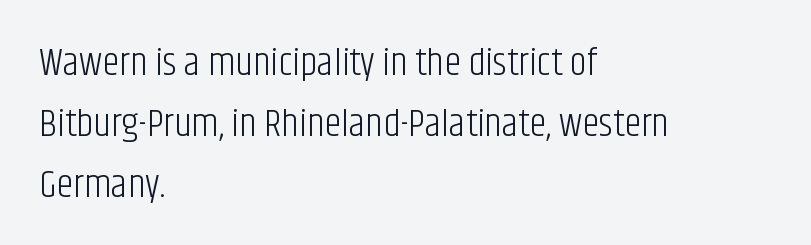
Q: Is the text bold? A: No.
Q: Is the text italic (slanted)? A: No, it is upright.
Q: Is the typeface a serif or a sans-serif typeface? A: Sans-serif.
Q: Is the text underlined? A: No.
Q: How is the paragraph aligned? A: Left-aligned.
Q: Is the spacing between letters normal or unusually wide? A: Normal.
Q: Is the spacing between lines tight, normal or loose? A: Normal.
Q: Width (condensed, normal, or wide)? A: Condensed.
Q: Stroke contrast? A: Low.
Q: x-height? A: Large.
Q: Monospaced? A: No.
